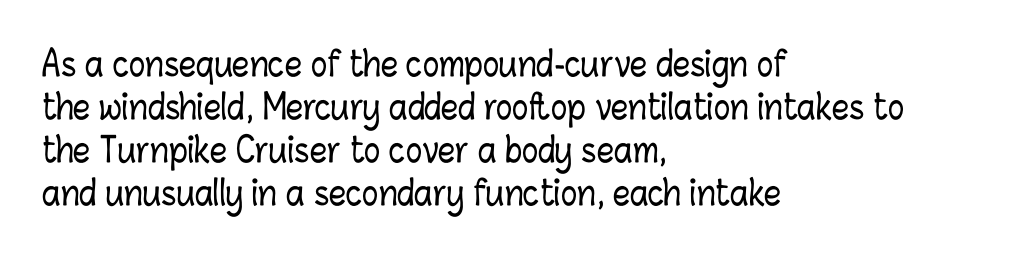
Q: Is the text italic (slanted)? A: No, it is upright.
Q: Is the text underlined? A: No.
Q: How is the paragraph aligned? A: Left-aligned.
Q: Is the spacing between letters normal or unusually wide? A: Normal.
Q: Is the spacing between lines tight, normal or loose? A: Normal.
Q: Width (condensed, normal, or wide)? A: Condensed.
Q: Stroke contrast? A: Low.
Q: x-height? A: Medium.
Q: Monospaced? A: No.
